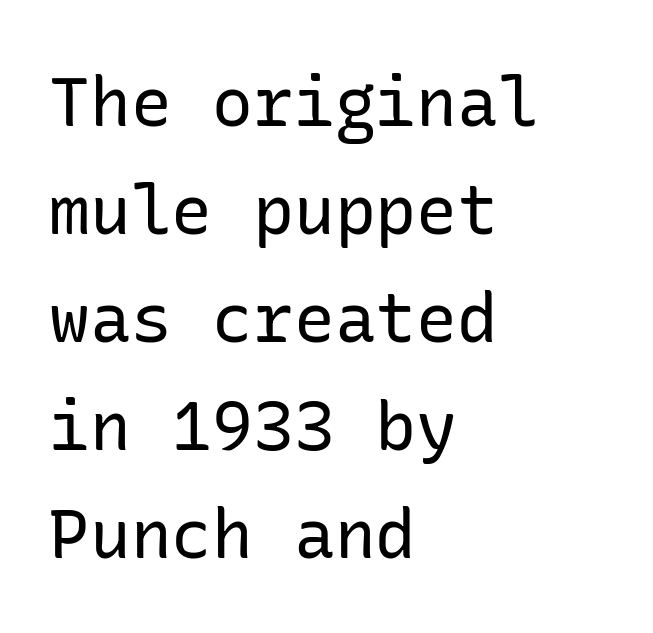
Q: Is the text bold? A: No.
Q: Is the text italic (slanted)? A: No, it is upright.
Q: Is the typeface a serif or a sans-serif typeface? A: Sans-serif.
Q: Is the text underlined? A: No.
Q: How is the paragraph aligned? A: Left-aligned.
Q: Is the spacing between letters normal or unusually wide? A: Normal.
Q: Is the spacing between lines tight, normal or loose? A: Normal.
Q: Width (condensed, normal, or wide)? A: Normal.
Q: Stroke contrast? A: Low.
Q: x-height? A: Medium.
